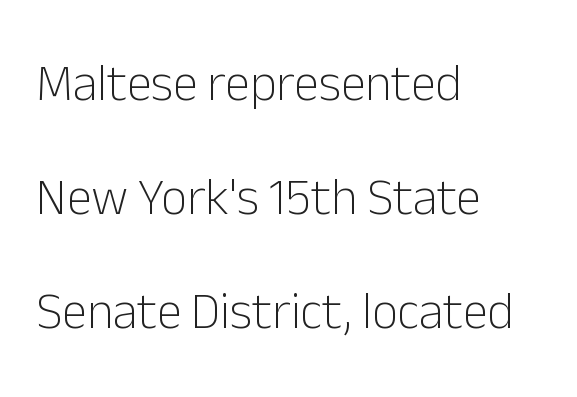
This sample is left-justified, so line endings fall wherever the words run out. Loosely led — the rows are spread out. Serifs: no, the terminals of the letterforms are clean. These lines are rendered in a variable-pitch font. Quick note: underline off. The line texture is even and compact thanks to regular tracking.
